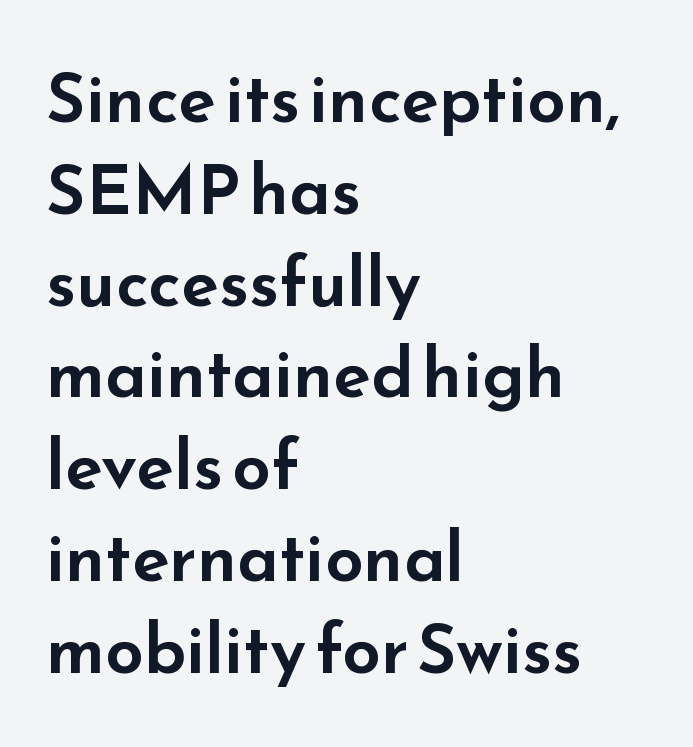
How are the letters spaced? Ordinarily, with no added tracking. The passage shown is not underscored anywhere. What's the leading like? Ordinary, nothing unusual. A typesetter would call this proportional, since set widths differ per character. In terms of letterform style, serifs are entirely absent.
